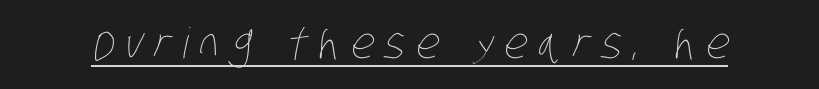
Q: Is the text bold? A: No.
Q: Is the text underlined? A: Yes.
Q: Is the spacing between letters normal or unusually wide? A: Unusually wide.
Q: Width (condensed, normal, or wide)? A: Condensed.
Q: Stroke contrast? A: Low.
Q: x-height? A: Large.
Q: Monospaced? A: No.
